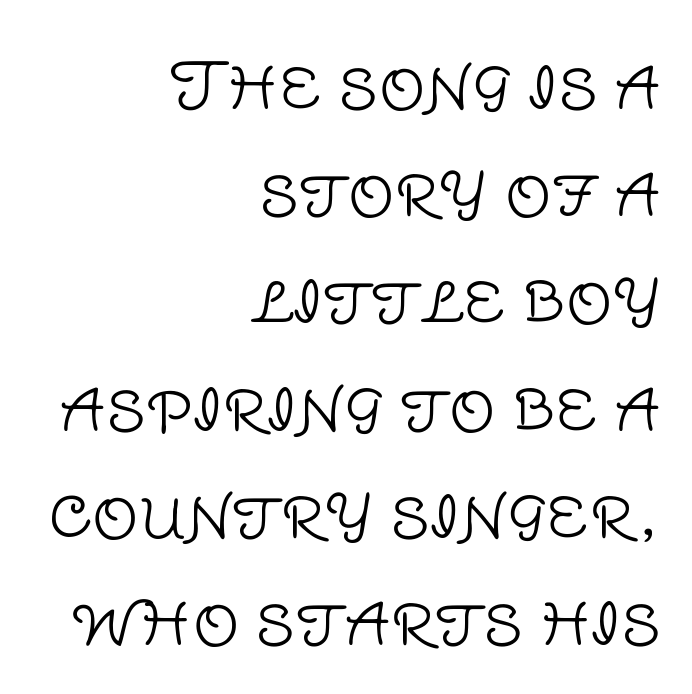
Alignment: flush right. Rule under the text: the space is simply empty. No letter is thick-stroked: the sample isn't bold. Is this a fixed-width face? No — the glyphs have proportional, varying widths.
